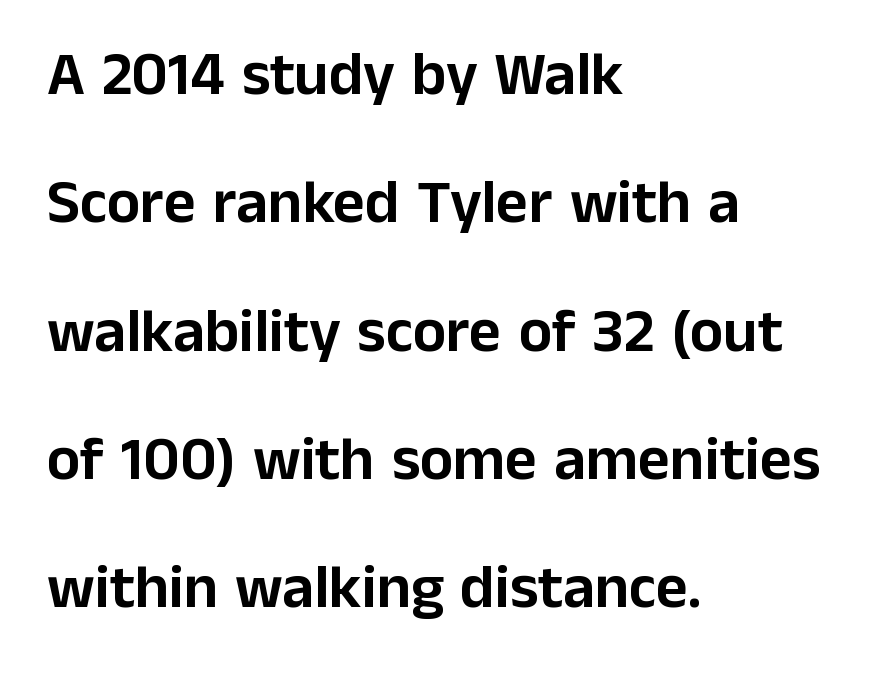
{"serif": "no", "italic": "no", "width": "normal", "stroke_contrast": "low", "x_height": "medium", "monospaced": "no", "underline": "no", "align": "left", "line_spacing": "loose", "line_spacing_ratio": 2.07, "letter_spacing": "normal", "letter_spacing_em": 0.0, "glyph_px": 62}
